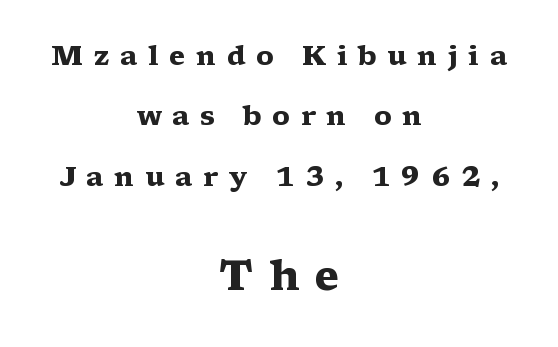
The image shows 41 px heavy, wide serif type, upright; set centered, loose line spacing (2.24x), unusually wide letter spacing (+0.39 em), not underlined; the second (bottom) block is 1.52x larger; medium stroke contrast and a medium x-height.
